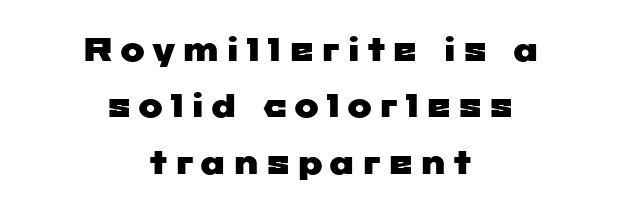
Character widths vary here, with narrow letters taking less room than wide ones. Are there feet on the stems? There aren't — it's a sans. Is the block centered? Yes — each line is placed symmetrically about the middle. The face used here is rendered with a markedly widened letterfit.
